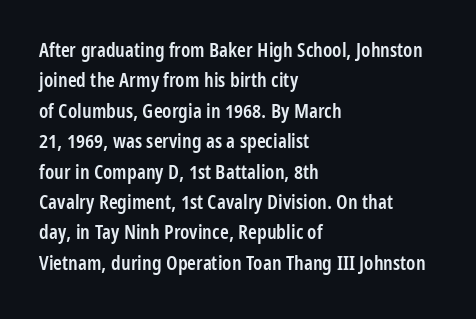
{"italic": "no", "bold": "semi", "underline": "no", "align": "left", "line_spacing": "normal", "line_spacing_ratio": 1.52, "letter_spacing": "normal", "letter_spacing_em": 0.0, "glyph_px": 20}
